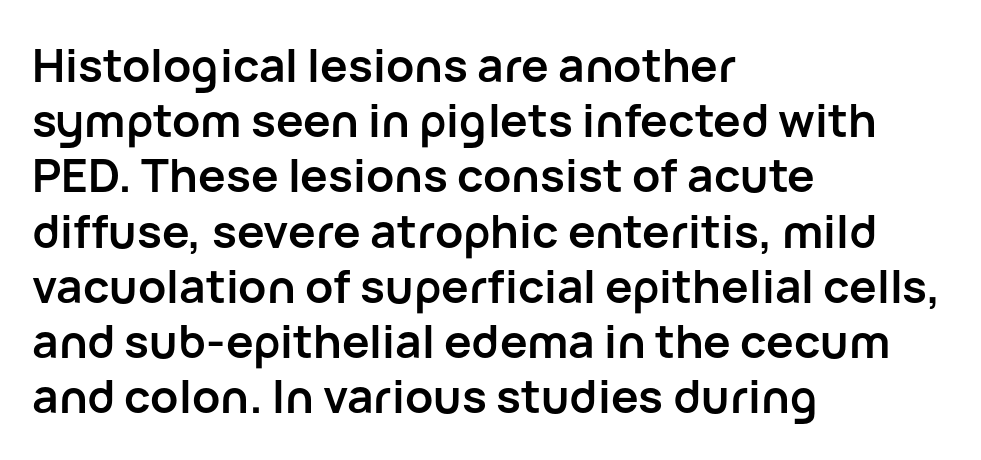
The image shows 46 px semibold sans-serif type, upright; set left-aligned, line spacing 1.2x, normal letter spacing, not underlined; low stroke contrast and a medium x-height.
